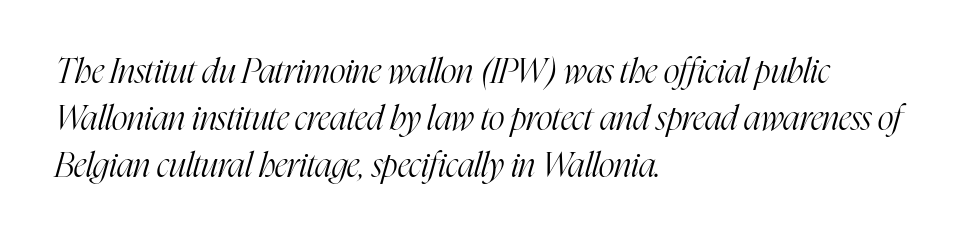
Q: Is the text bold? A: No.
Q: Is the text italic (slanted)? A: Yes, it leans right by about 16 degrees.
Q: Is the typeface a serif or a sans-serif typeface? A: Serif.
Q: Is the text underlined? A: No.
Q: How is the paragraph aligned? A: Left-aligned.
Q: Is the spacing between letters normal or unusually wide? A: Normal.
Q: Is the spacing between lines tight, normal or loose? A: Normal.
Q: Width (condensed, normal, or wide)? A: Condensed.
Q: Stroke contrast? A: High.
Q: x-height? A: Medium.
Q: Monospaced? A: No.
